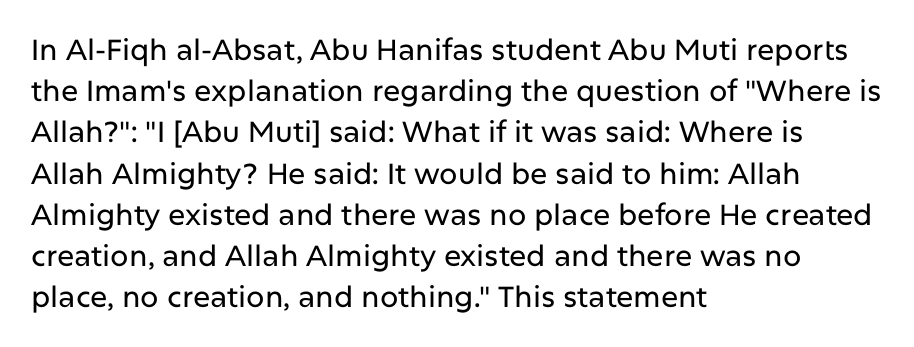
In terms of letterspacing, this is plain default setting. Each line starts at the same left margin while the right side varies. Nope, no serifs anywhere on these letters. The block of text has a typical density, with ordinary space between rows.
